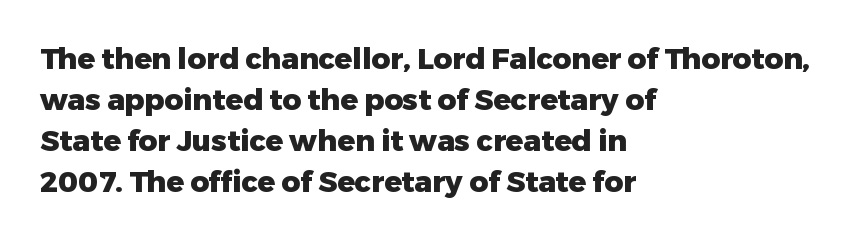
Each letter keeps its own natural width here, so spacing adapts to shape. Bare-footed words on every line. The rendering keeps characters at their native spacing. Is the block centered? No — it sits flush against the left margin.
